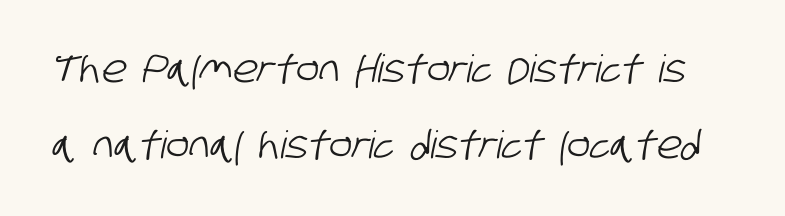
The image shows 38 px condensed sans-serif type; set loose line spacing (2.01x), normal letter spacing, not underlined; low stroke contrast and a large x-height.
